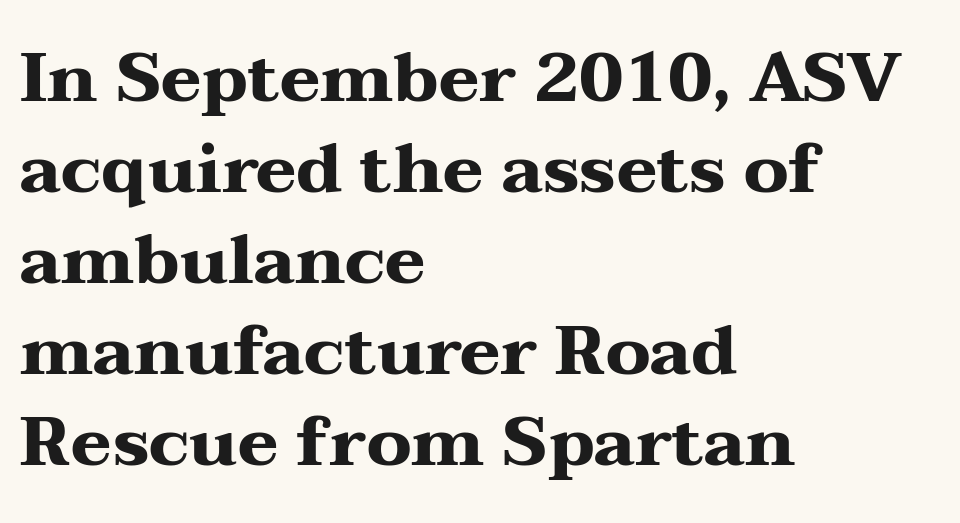
Tracking here is standard; glyphs follow each other at the usual distance. In terms of weight, the rendering is a true, heavy bold. The typeface chosen for these lines features serifs. Underlining? Definitely not there. Left-aligned paragraph, ragged on the right. Character widths vary here, with narrow letters taking less room than wide ones.
